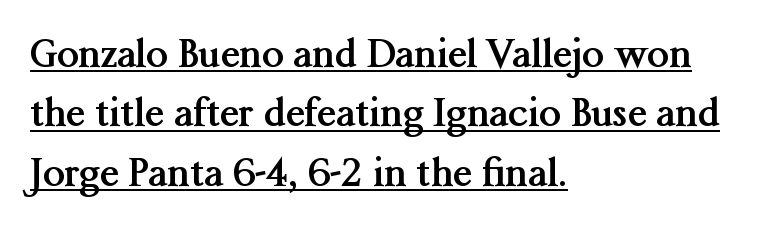
{"serif": "yes", "italic": "no", "bold": "yes", "weight": "semibold", "width": "normal", "stroke_contrast": "medium", "x_height": "medium", "monospaced": "no", "underline": "yes", "align": "left", "line_spacing": "normal", "line_spacing_ratio": 1.52, "letter_spacing": "normal", "letter_spacing_em": 0.0, "glyph_px": 39}
